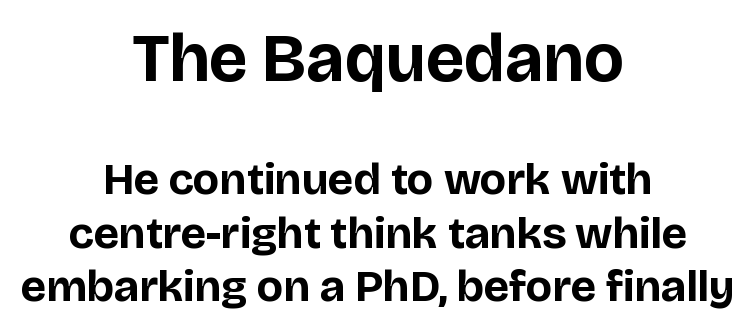
Size hierarchy here favors the leading block over the trailing one. A centered setting, common on invitations and titles, is used for this passage. The glyphs have the mass of a bold cut. This rendering leaves character spacing at its baseline value. Stroke terminals: plain, sans-serif.
